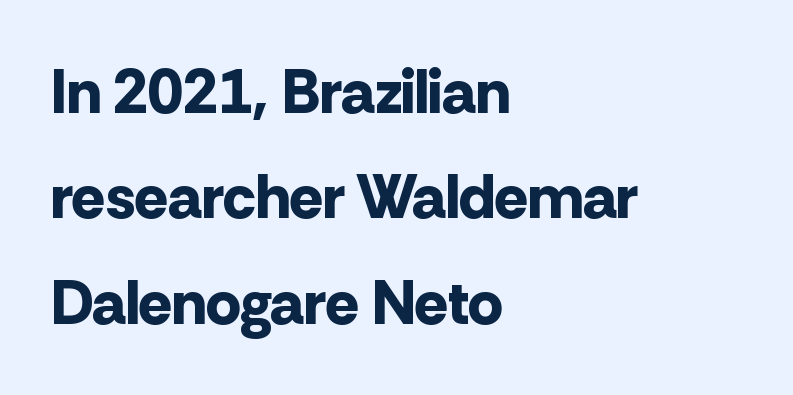
{"serif": "no", "italic": "no", "bold": "yes", "weight": "bold", "width": "normal", "stroke_contrast": "low", "x_height": "medium", "monospaced": "no", "underline": "no", "align": "left", "line_spacing": "normal", "line_spacing_ratio": 1.7, "letter_spacing": "normal", "letter_spacing_em": 0.0, "glyph_px": 62}
